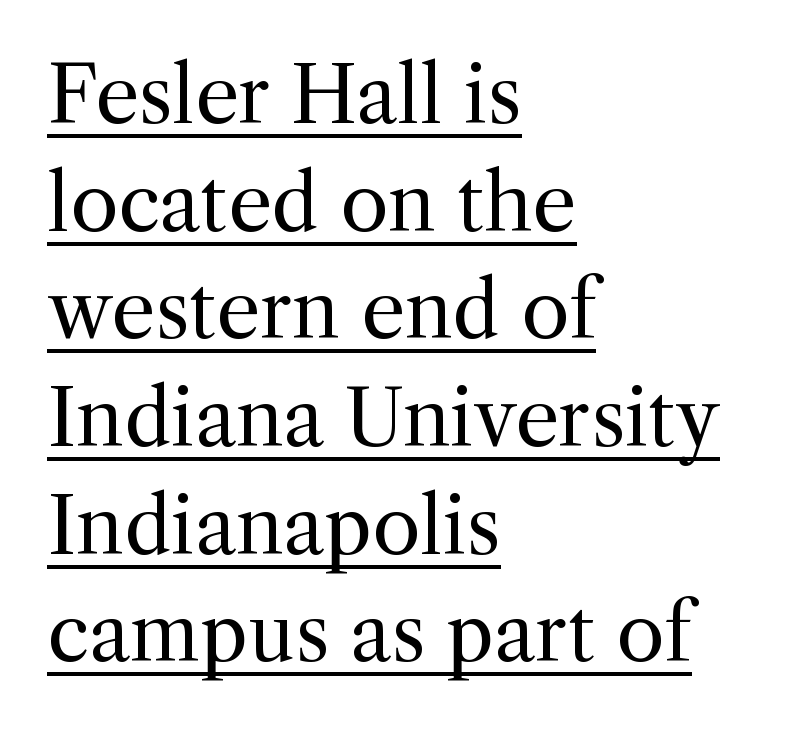
These lines were composed using upright roman letters. Is there much room between lines? A standard amount, neither cramped nor airy. The lettering is marked with a stroke running underneath it. This sample has the flowing, uneven cadence of proportional lettering. Stroke terminals: seriffed.
